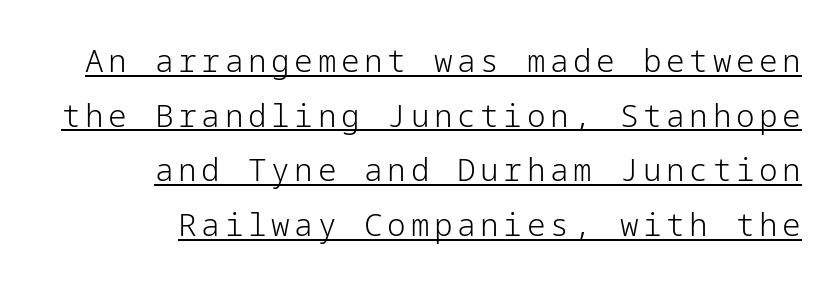
Weight class: somewhere from thin through regular. Posture: straight, roman, zero tilt. Classification — sans serif. Descenders here cross a horizontal rule under the line. Where is the straight margin? On the right.
